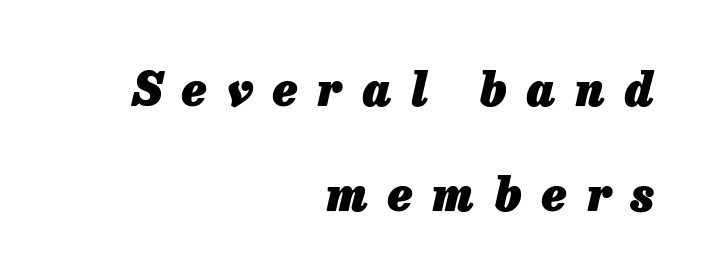
The baseline area is clear. Caption: multi-line text, flush right, ragged left. Does the leading feel generous? Absolutely, it's lavish. Typographic density is high because the face is bold. Quick note: italic.
